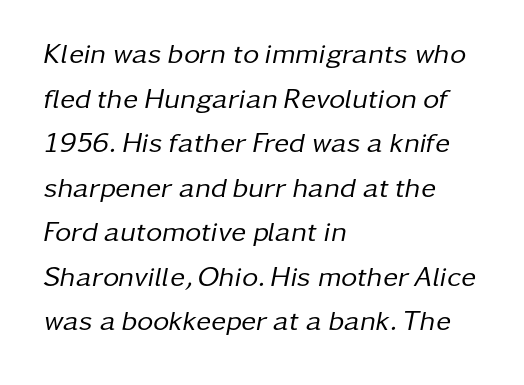
The paragraph shown leans on its left margin. The line-height multiplier appears to be the usual default. A bare baseline throughout the passage. Note the varied advance widths — an 'i' is clearly narrower than an 'm'. Style check: oblique. The weight would be labelled regular, book, light, or lighter still.
